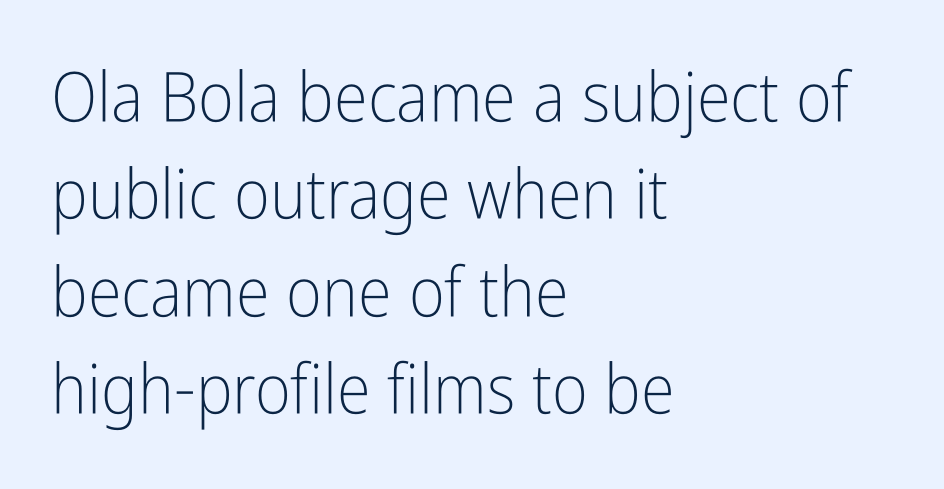
Q: Is the text bold? A: No.
Q: Is the text italic (slanted)? A: No, it is upright.
Q: Is the typeface a serif or a sans-serif typeface? A: Sans-serif.
Q: Is the text underlined? A: No.
Q: How is the paragraph aligned? A: Left-aligned.
Q: Is the spacing between letters normal or unusually wide? A: Normal.
Q: Is the spacing between lines tight, normal or loose? A: Normal.
Q: Width (condensed, normal, or wide)? A: Condensed.
Q: Stroke contrast? A: Low.
Q: x-height? A: Medium.
Q: Monospaced? A: No.
